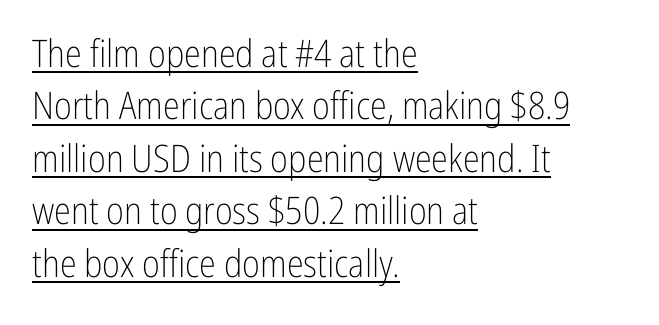
The type is set solid horizontally, with unmodified tracking. The letters stand upright; this is a roman face. Quick note: underline on. Leftover space on each line is placed entirely after the last word.
